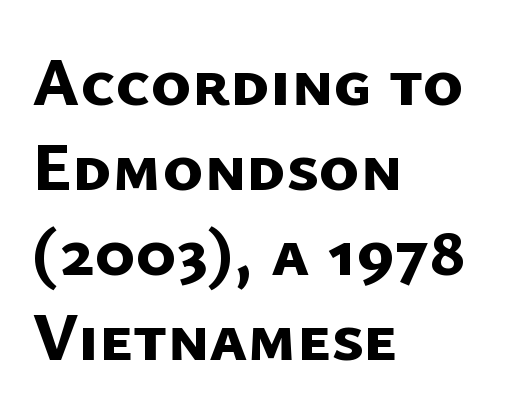
{"serif": "no", "bold": "yes", "weight": "bold", "width": "normal", "stroke_contrast": "low", "x_height": "medium", "monospaced": "no", "underline": "no", "align": "left", "line_spacing_ratio": 1.23, "letter_spacing": "normal", "letter_spacing_em": 0.0, "glyph_px": 69}
